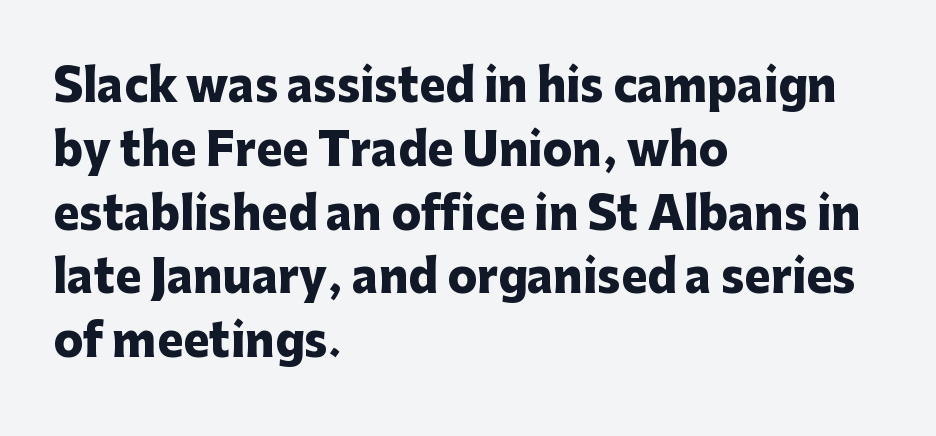
{"serif": "no", "italic": "no", "bold": "yes", "weight": "heavy", "width": "normal", "stroke_contrast": "low", "x_height": "medium", "monospaced": "no", "underline": "no", "align": "left", "line_spacing": "normal", "line_spacing_ratio": 1.45, "letter_spacing": "normal", "letter_spacing_em": 0.0, "glyph_px": 44}
